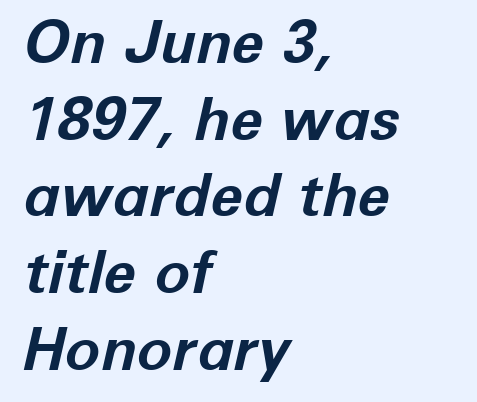
The sample has been set heavy, in full bold. A student would call this left alignment; a typographer would say flush left, rag right. In terms of leading, this rendering sits right in the middle. Lines of text with bare space underneath. Students, note that the glyphs here touch the page at normal intervals. The lettering tilts uniformly, giving the passage an italic look.
